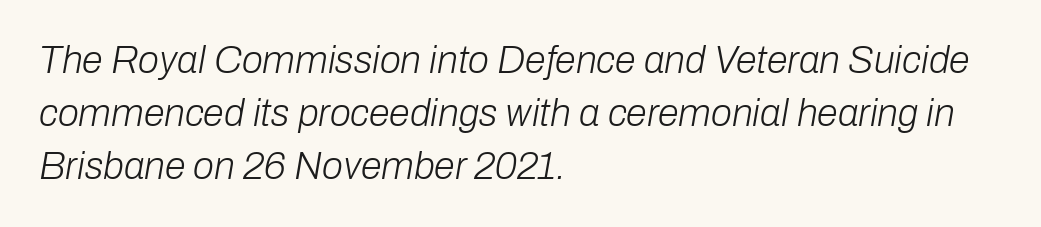
Q: Is the text bold? A: No.
Q: Is the text italic (slanted)? A: Yes, it leans right by about 10 degrees.
Q: Is the text underlined? A: No.
Q: How is the paragraph aligned? A: Left-aligned.
Q: Is the spacing between letters normal or unusually wide? A: Normal.
Q: Is the spacing between lines tight, normal or loose? A: Normal.
Q: Width (condensed, normal, or wide)? A: Normal.
Q: Stroke contrast? A: Low.
Q: x-height? A: Medium.
Q: Monospaced? A: No.
